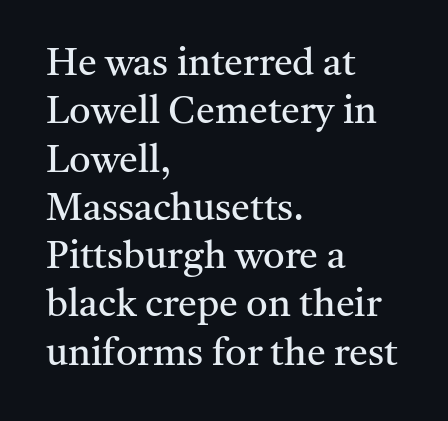
{"serif": "yes", "italic": "no", "bold": "no", "weight": "regular", "width": "normal", "stroke_contrast": "medium", "x_height": "medium", "monospaced": "no", "underline": "no", "align": "left", "line_spacing": "normal", "line_spacing_ratio": 1.27, "letter_spacing": "normal", "letter_spacing_em": 0.0, "glyph_px": 38}
